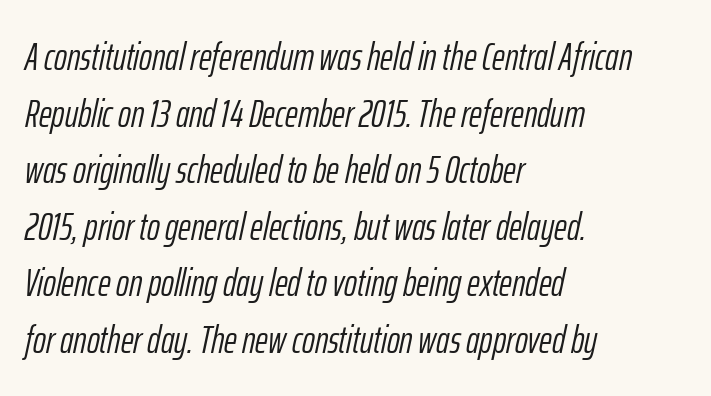
Q: Is the text bold? A: No.
Q: Is the text italic (slanted)? A: Yes, it leans right by about 12 degrees.
Q: Is the text underlined? A: No.
Q: How is the paragraph aligned? A: Left-aligned.
Q: Is the spacing between letters normal or unusually wide? A: Normal.
Q: Is the spacing between lines tight, normal or loose? A: Normal.
Q: Width (condensed, normal, or wide)? A: Condensed.
Q: Stroke contrast? A: Low.
Q: x-height? A: Medium.
Q: Monospaced? A: No.
